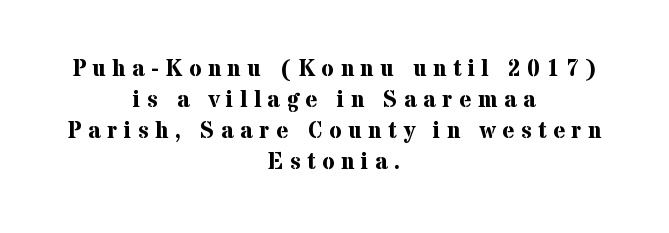
Every stem runs plumb, perpendicular to the baseline. Every letter is thick-stroked: bold, no question. The line texture is sparse and dotted thanks to wide tracking. Summary of vertical rhythm: regular, with standard interline spacing.
